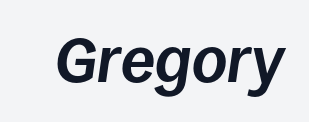
{"italic": "yes", "lean": "right", "slant_degrees": 8, "bold": "yes", "weight": "bold", "width": "normal", "stroke_contrast": "low", "x_height": "large", "monospaced": "no", "underline": "no", "letter_spacing": "normal", "letter_spacing_em": 0.0, "glyph_px": 62}
